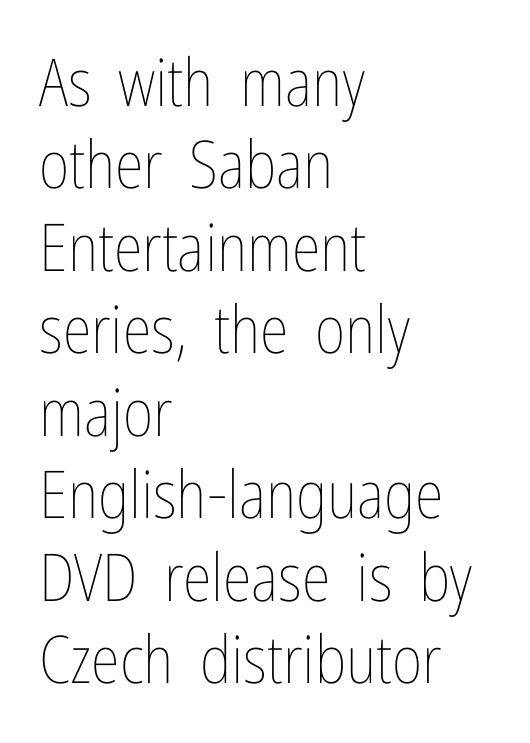
Stroke thickness stays within the range of a standard reading face or lighter. Every character sits straight up, as roman type does. Think of a printed novel: that variable character pitch is what you see here. Check the space under the baseline: it is left empty.
